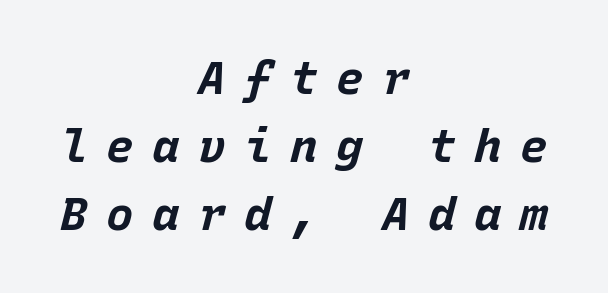
{"italic": "yes", "lean": "right", "slant_degrees": 15, "bold": "yes", "weight": "bold", "width": "normal", "stroke_contrast": "low", "x_height": "large", "monospaced": "yes", "underline": "no", "align": "center", "line_spacing": "normal", "line_spacing_ratio": 1.48, "letter_spacing": "wide", "letter_spacing_em": 0.4, "glyph_px": 46}
